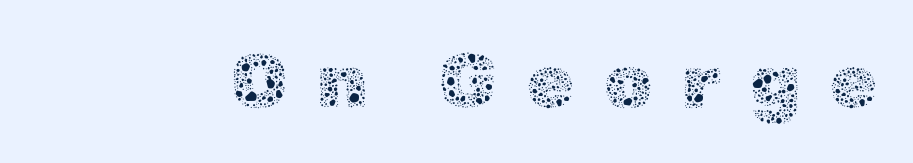
The type is letterspaced generously, with wide tracking. Caption: face not bold, strokes unweighted. Just letters on the line, the space beneath them empty. The letters stand straight up with perfectly vertical stems.
